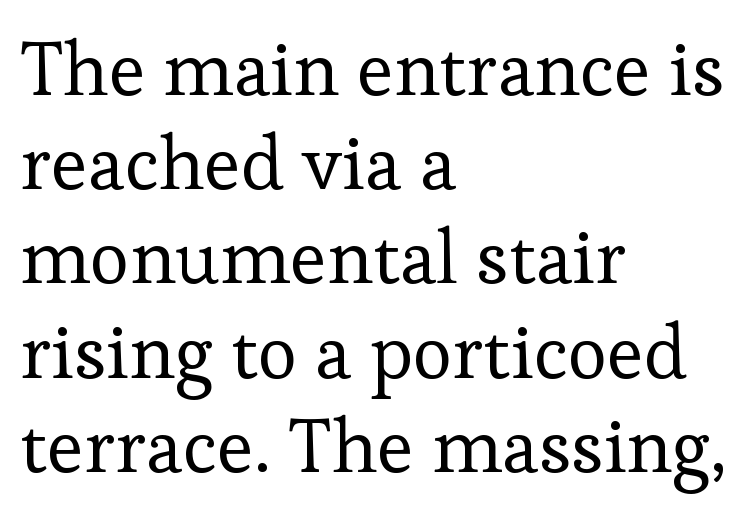
{"serif": "yes", "italic": "no", "bold": "no", "weight": "regular", "width": "normal", "stroke_contrast": "low", "x_height": "medium", "monospaced": "no", "underline": "no", "align": "left", "line_spacing_ratio": 1.24, "letter_spacing": "normal", "letter_spacing_em": 0.0, "glyph_px": 76}
